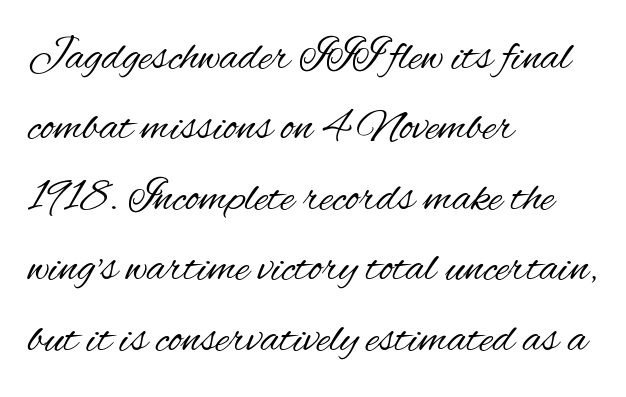
{"serif": "no", "bold": "no", "weight": "regular", "width": "condensed", "stroke_contrast": "medium", "x_height": "small", "monospaced": "no", "underline": "no", "align": "left", "line_spacing": "normal", "line_spacing_ratio": 1.53, "letter_spacing": "normal", "letter_spacing_em": 0.0, "glyph_px": 46}
